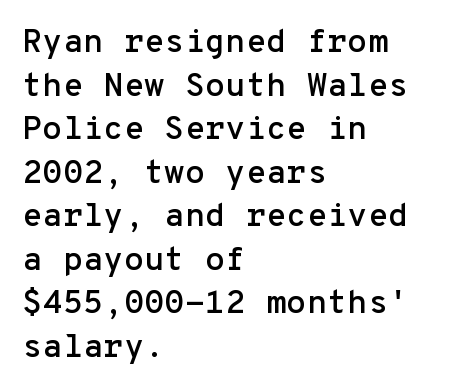
The image shows 33 px sans-serif type, upright, monospaced; set left-aligned, normal line spacing (1.32x), normal letter spacing, not underlined; low stroke contrast and a medium x-height.
